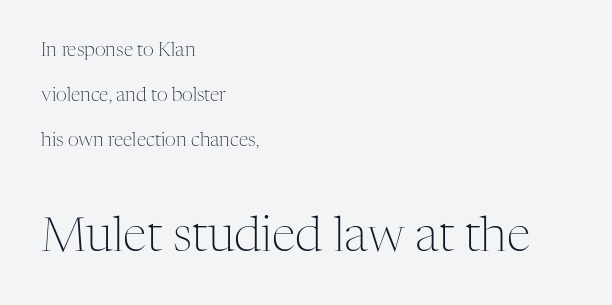
The image shows 48 px light serif type, upright; set left-aligned, loose line spacing (2.37x), normal letter spacing, not underlined; the second (bottom) block is 2.53x larger; medium stroke contrast and a medium x-height.
